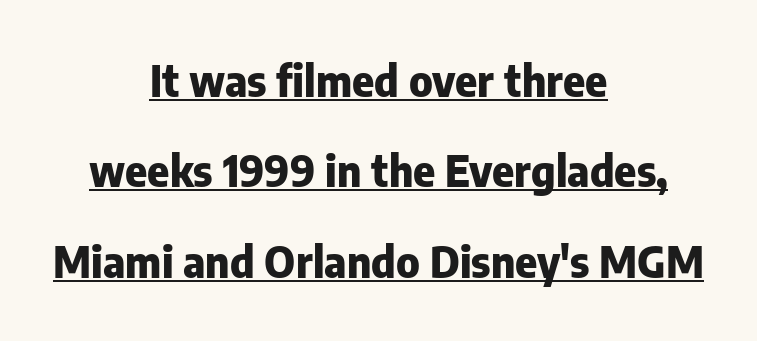
Examine the stroke ends and you'll find no serifs. Tall strokes in this sample are plumb rather than angled. Does the leading feel generous? Absolutely, it's lavish. Here the designer chose a conventional face with non-uniform glyph widths.
